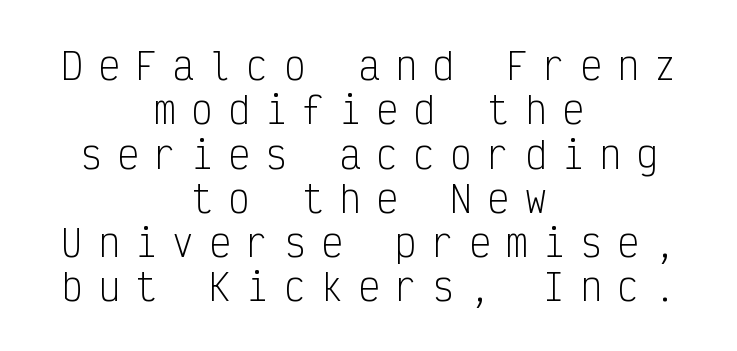
{"serif": "no", "italic": "no", "bold": "no", "weight": "light", "width": "condensed", "stroke_contrast": "low", "x_height": "medium", "monospaced": "yes", "underline": "no", "align": "center", "line_spacing_ratio": 1.23, "letter_spacing": "wide", "letter_spacing_em": 0.43, "glyph_px": 36}
